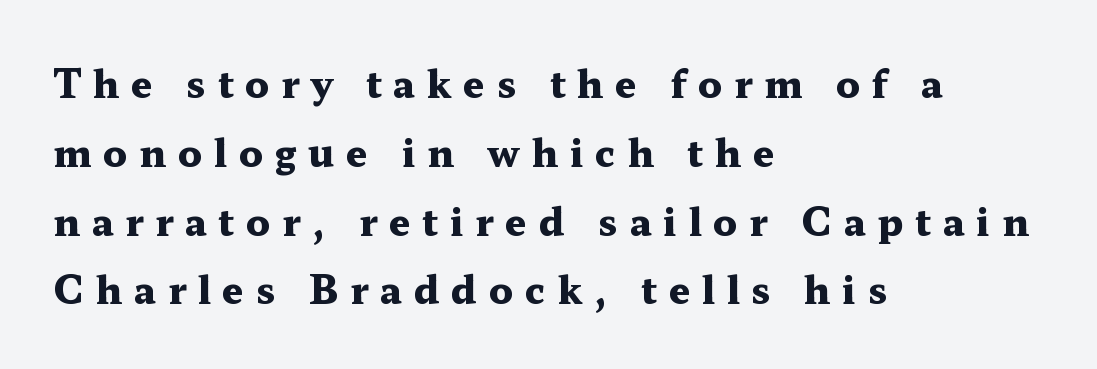
Q: Is the text bold? A: Yes.
Q: Is the text italic (slanted)? A: No, it is upright.
Q: Is the typeface a serif or a sans-serif typeface? A: Serif.
Q: Is the text underlined? A: No.
Q: How is the paragraph aligned? A: Left-aligned.
Q: Is the spacing between letters normal or unusually wide? A: Unusually wide.
Q: Width (condensed, normal, or wide)? A: Wide.
Q: Stroke contrast? A: Medium.
Q: x-height? A: Medium.
Q: Monospaced? A: No.
